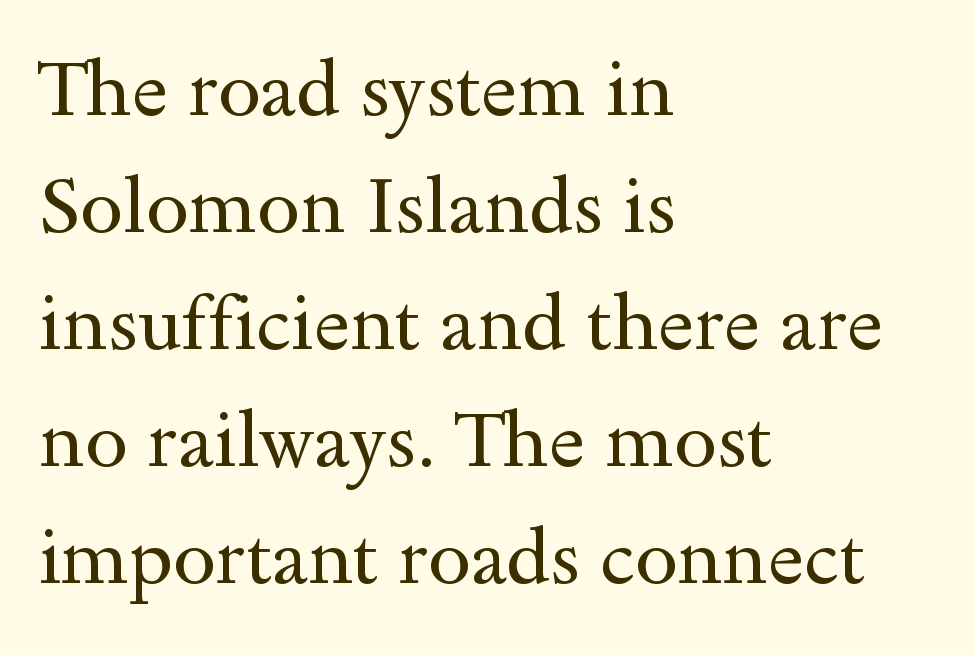
Q: Is the text bold? A: No.
Q: Is the text italic (slanted)? A: No, it is upright.
Q: Is the typeface a serif or a sans-serif typeface? A: Serif.
Q: Is the text underlined? A: No.
Q: How is the paragraph aligned? A: Left-aligned.
Q: Is the spacing between letters normal or unusually wide? A: Normal.
Q: Is the spacing between lines tight, normal or loose? A: Normal.
Q: Width (condensed, normal, or wide)? A: Wide.
Q: x-height? A: Small.
Q: Monospaced? A: No.
